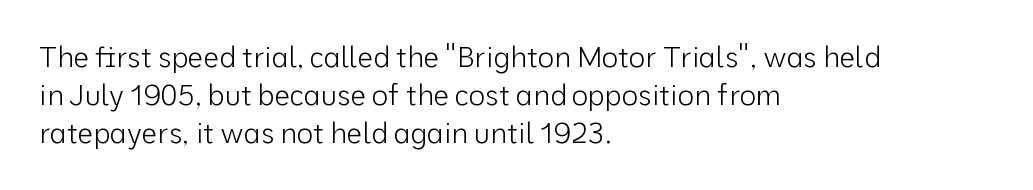
The type family on display is of the sans-serif kind. Stems here are at most as thick as an everyday book face. Which margin do the lines hug? The left one — the right edge is uneven. Looks like regular typesetting: each glyph gets only the width it needs. Reading down the column, the eye jumps a familiar distance to each next line. Observe the ordinary spacing: letters are neighbours, not strangers.
